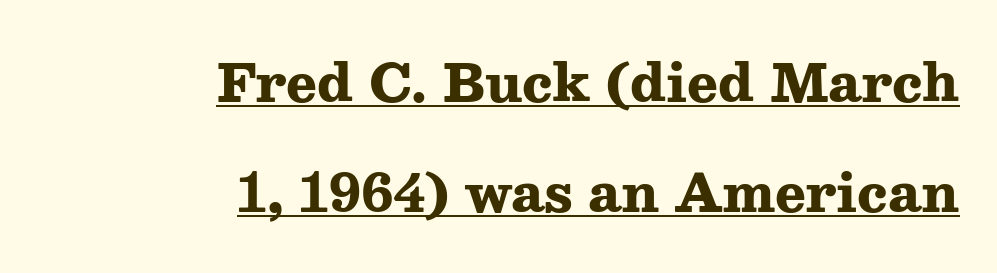
{"serif": "yes", "italic": "no", "bold": "yes", "weight": "heavy", "width": "wide", "stroke_contrast": "medium", "x_height": "medium", "monospaced": "no", "underline": "yes", "align": "right", "line_spacing": "loose", "line_spacing_ratio": 2.16, "letter_spacing": "normal", "letter_spacing_em": 0.0, "glyph_px": 51}
